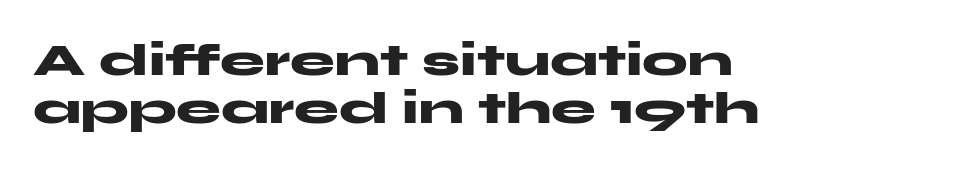
Nobody drew a line under any word here. The text block is weighted toward the left margin, trailing off unevenly rightward. Plenty of ink on the page — the face is bold. Grotesque or geometric, the face here clearly has no serifs. One glance says dense: line gaps are narrower than usual.
